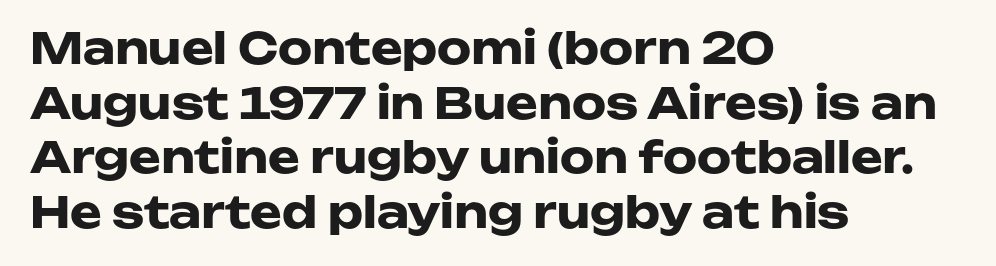
The image shows 43 px heavy, wide sans-serif type, upright; set left-aligned, normal line spacing (1.27x), normal letter spacing, not underlined; low stroke contrast and a medium x-height.
